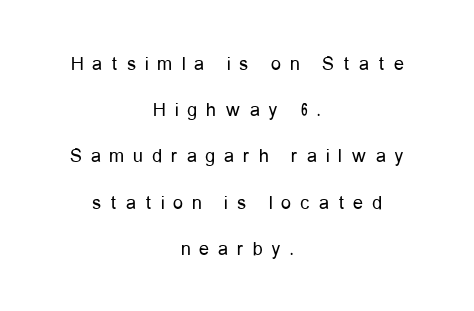
{"italic": "no", "bold": "no", "underline": "no", "align": "center", "line_spacing": "loose", "line_spacing_ratio": 2.31, "letter_spacing": "wide", "letter_spacing_em": 0.45, "glyph_px": 20}
